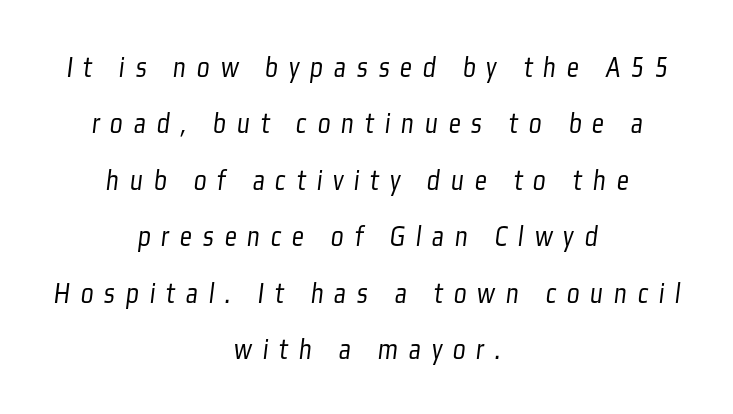
The face looks like a standard text weight, possibly lighter. The text was rendered using a sans face with plain stroke endings. Inter-character spacing is expanded well beyond the font's built-in metrics. This rendering features lettering with no underline. Think of a printed novel: that variable character pitch is what you see here. The rendering positions every line midway between the sides.
